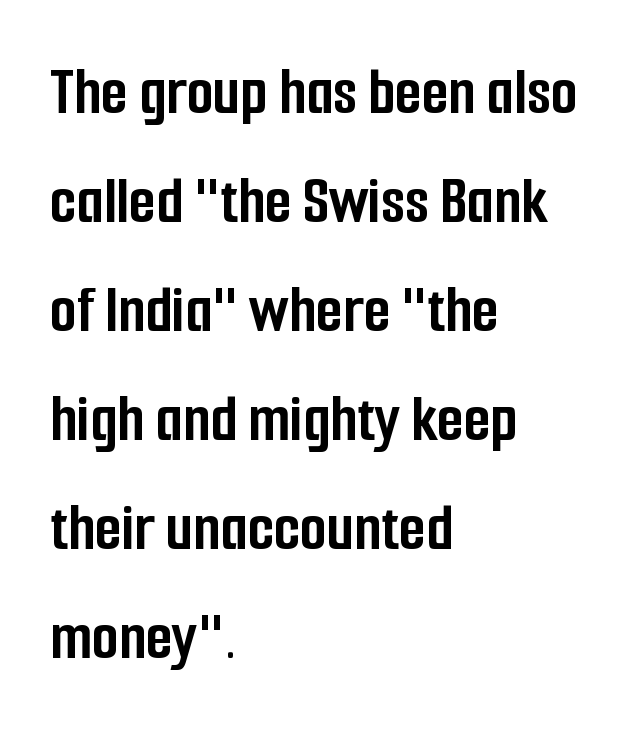
The image shows 69 px semibold, condensed sans-serif type, upright; set left-aligned, normal line spacing (1.58x), normal letter spacing, not underlined; low stroke contrast and a medium x-height.
